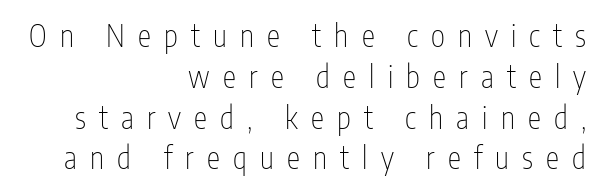
{"serif": "no", "italic": "no", "bold": "no", "weight": "thin", "width": "condensed", "stroke_contrast": "low", "x_height": "medium", "monospaced": "no", "underline": "no", "align": "right", "line_spacing": "normal", "line_spacing_ratio": 1.36, "letter_spacing": "wide", "letter_spacing_em": 0.44, "glyph_px": 30}
